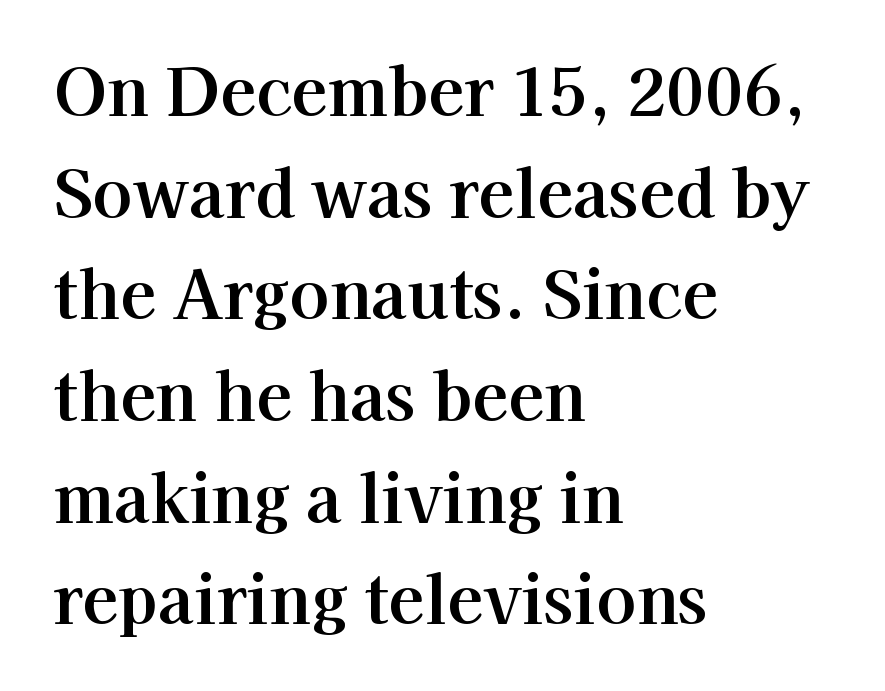
{"serif": "yes", "italic": "no", "width": "normal", "stroke_contrast": "high", "x_height": "medium", "monospaced": "no", "underline": "no", "align": "left", "line_spacing": "normal", "line_spacing_ratio": 1.54, "letter_spacing": "normal", "letter_spacing_em": 0.0, "glyph_px": 66}
